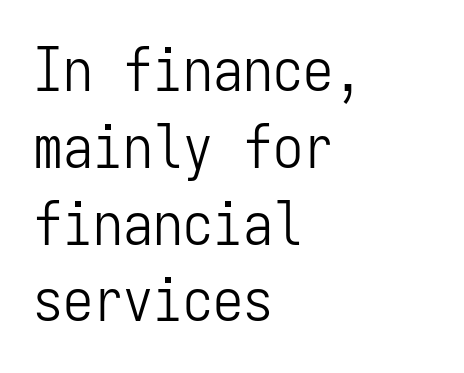
Are there feet on the stems? There aren't — it's a sans. Rule under the text: the space is simply empty. How are the letters spaced? Ordinarily, with no added tracking. This rendering uses left alignment, leaving the right contour irregular. How would I describe the line gaps? Plain and ordinary. The weight tops out at a normal text grade.
